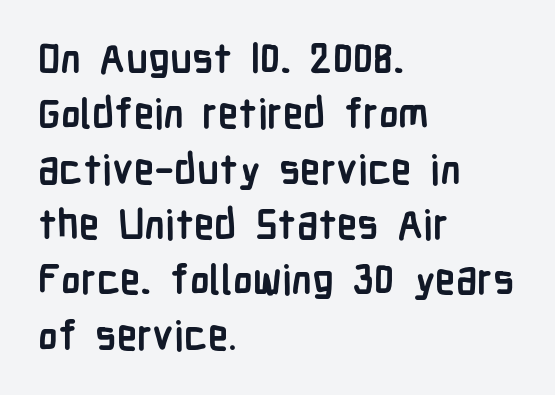
Q: Is the text bold? A: Yes.
Q: Is the text italic (slanted)? A: No, it is upright.
Q: Is the typeface a serif or a sans-serif typeface? A: Sans-serif.
Q: Is the text underlined? A: No.
Q: How is the paragraph aligned? A: Left-aligned.
Q: Is the spacing between letters normal or unusually wide? A: Normal.
Q: Is the spacing between lines tight, normal or loose? A: Normal.
Q: Width (condensed, normal, or wide)? A: Condensed.
Q: Stroke contrast? A: Low.
Q: x-height? A: Medium.
Q: Monospaced? A: No.
